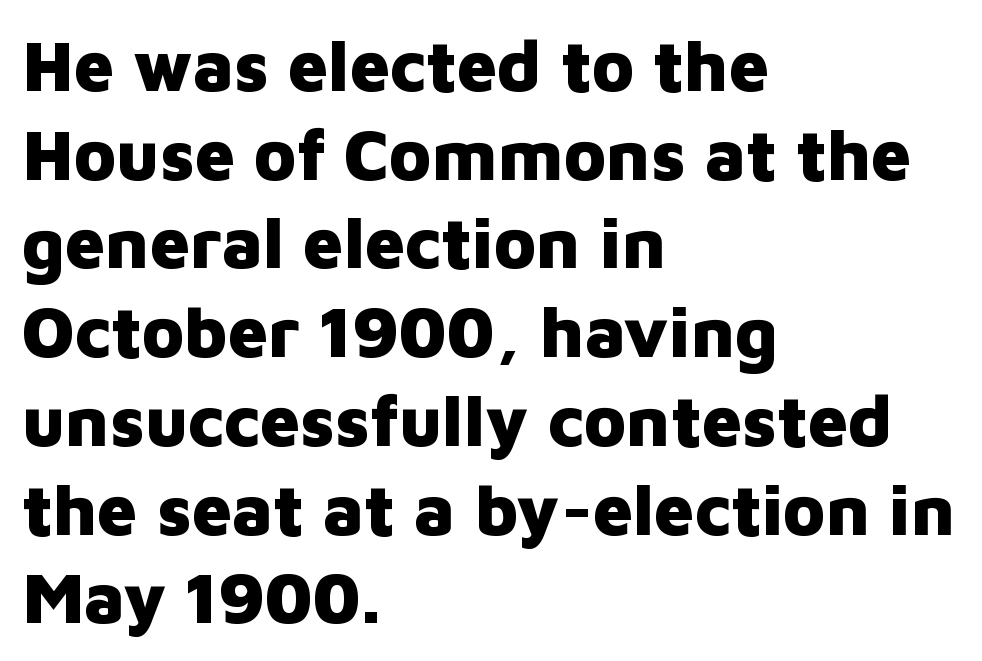
Q: Is the text bold? A: Yes.
Q: Is the text italic (slanted)? A: No, it is upright.
Q: Is the typeface a serif or a sans-serif typeface? A: Sans-serif.
Q: Is the text underlined? A: No.
Q: How is the paragraph aligned? A: Left-aligned.
Q: Is the spacing between letters normal or unusually wide? A: Normal.
Q: Is the spacing between lines tight, normal or loose? A: Normal.
Q: Width (condensed, normal, or wide)? A: Normal.
Q: Stroke contrast? A: Low.
Q: x-height? A: Medium.
Q: Monospaced? A: No.
